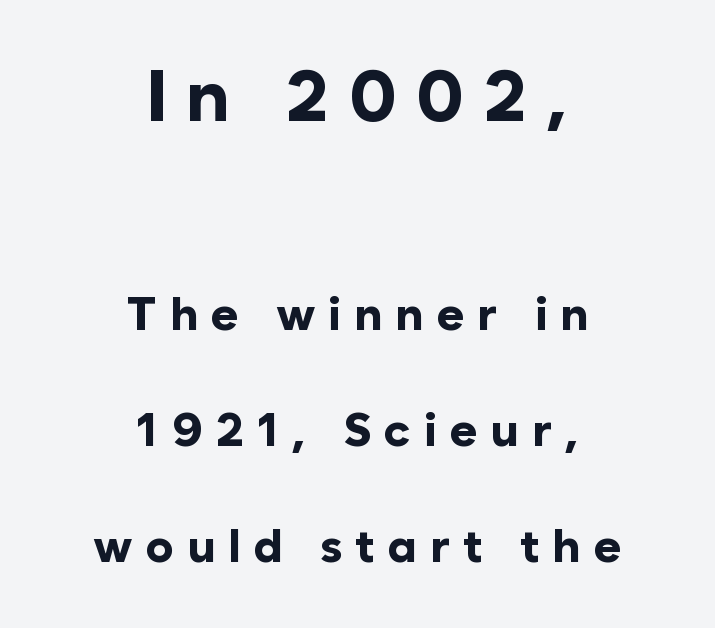
{"serif": "no", "italic": "no", "bold": "yes", "weight": "bold", "width": "normal", "stroke_contrast": "low", "x_height": "medium", "monospaced": "no", "underline": "no", "align": "center", "line_spacing": "loose", "line_spacing_ratio": 2.47, "letter_spacing": "wide", "letter_spacing_em": 0.27, "larger_block": "first", "size_ratio": 1.51, "glyph_px": 71}
